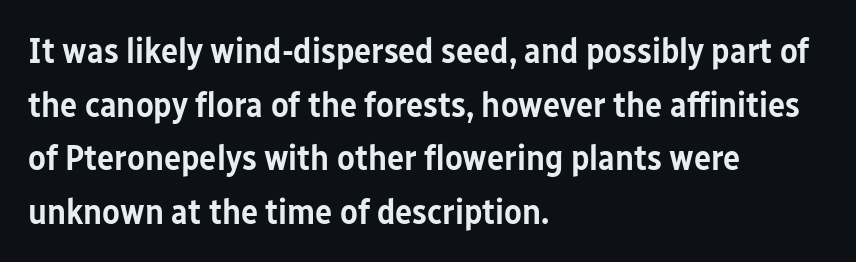
The image shows 36 px semibold, condensed sans-serif type, upright; set left-aligned, normal line spacing (1.49x), normal letter spacing, not underlined; low stroke contrast and a medium x-height.
